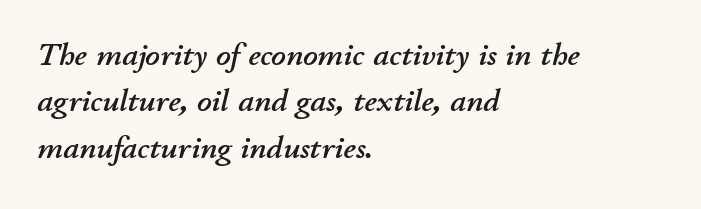
{"italic": "yes", "lean": "right", "slant_degrees": 11, "width": "normal", "stroke_contrast": "low", "x_height": "small", "monospaced": "no", "underline": "no", "align": "left", "line_spacing": "normal", "line_spacing_ratio": 1.45, "letter_spacing": "normal", "letter_spacing_em": 0.0, "glyph_px": 32}
